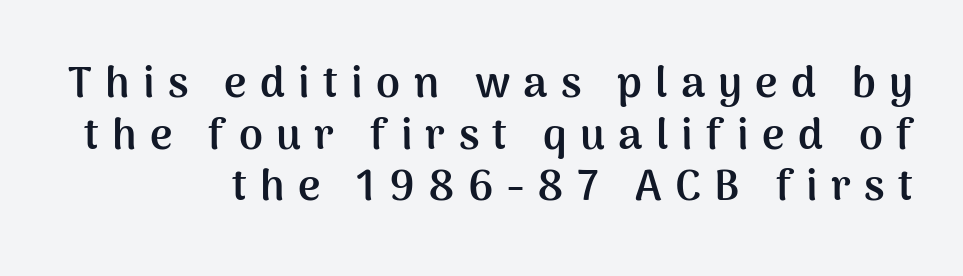
These lines are set flush right with a ragged left edge. Letters rest on an invisible, unmarked baseline. Ordinary non-slanted type is in use. Words appear elongated and porous because spacing is wide. Nothing sits at the stroke ends, so this counts as sans-serif.
